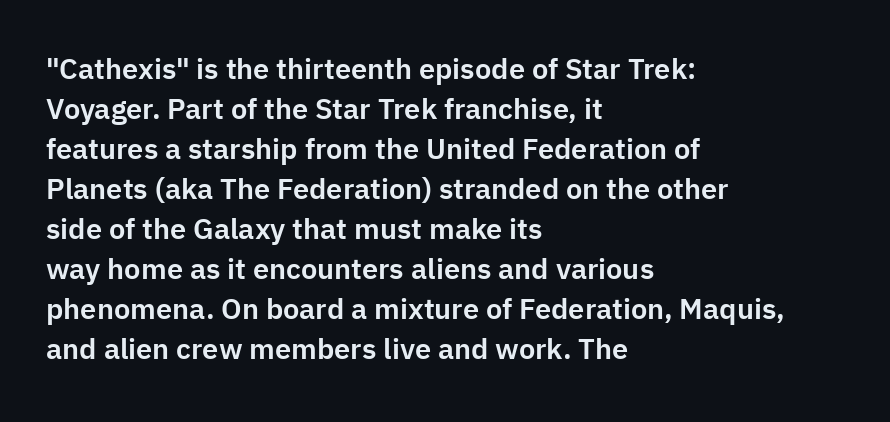
{"serif": "no", "italic": "no", "width": "normal", "stroke_contrast": "low", "x_height": "medium", "monospaced": "no", "underline": "no", "align": "left", "line_spacing": "normal", "line_spacing_ratio": 1.38, "letter_spacing": "normal", "letter_spacing_em": 0.0, "glyph_px": 29}
